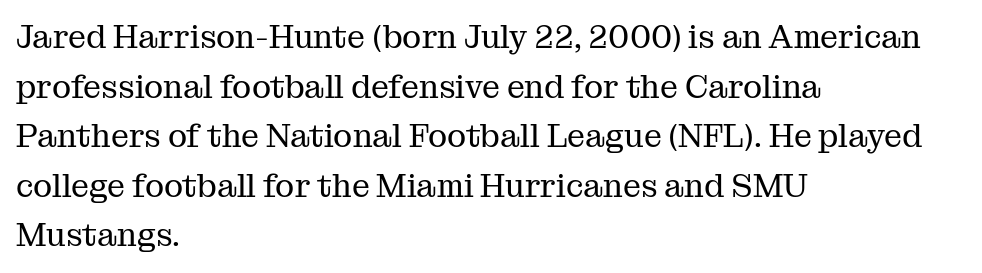
The tracking reads as untouched default to a designer's eye. Each letter keeps its own natural width here, so spacing adapts to shape. Posture: upright roman. Small tapered or slab feet sit at the stroke ends, so this counts as serif.
